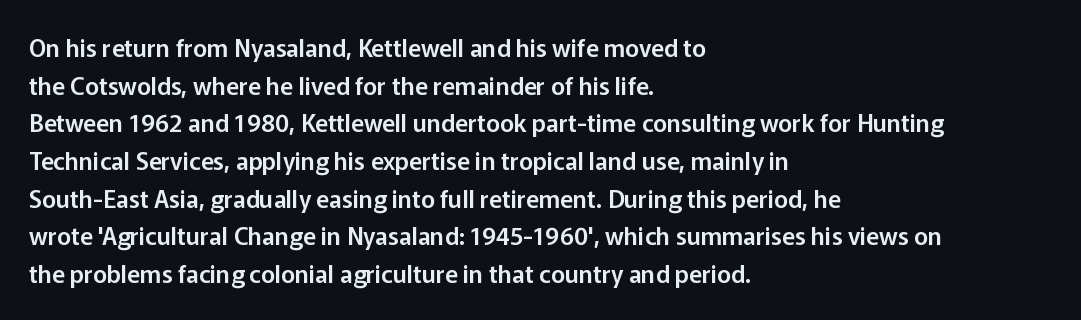
{"italic": "no", "underline": "no", "align": "left", "line_spacing": "normal", "line_spacing_ratio": 1.57, "letter_spacing": "normal", "letter_spacing_em": 0.0, "glyph_px": 24}
